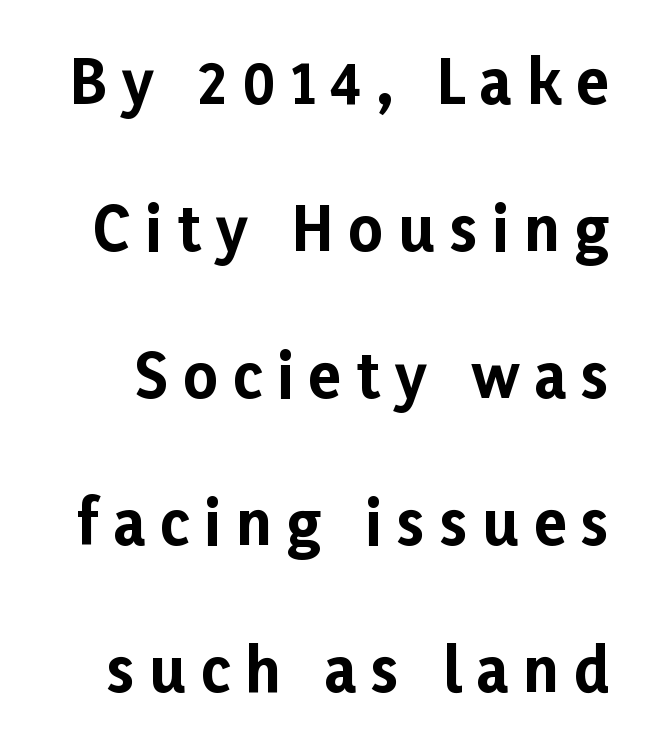
Is this a fixed-width face? No — the glyphs have proportional, varying widths. The foot of each line stays bare and open. The letterforms stand isolated, each surrounded by extra space. This block would shrink considerably if given ordinary leading; it's expanded now.
